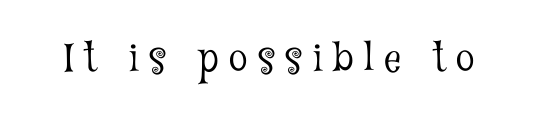
The image shows 38 px light, condensed serif type, upright; set unusually wide letter spacing (+0.28 em), not underlined; low stroke contrast and a medium x-height.
